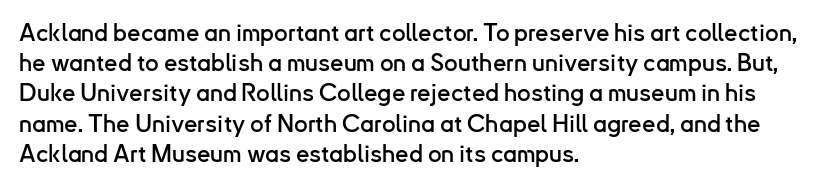
Q: Is the text italic (slanted)? A: No, it is upright.
Q: Is the text underlined? A: No.
Q: How is the paragraph aligned? A: Left-aligned.
Q: Is the spacing between letters normal or unusually wide? A: Normal.
Q: Is the spacing between lines tight, normal or loose? A: Normal.
